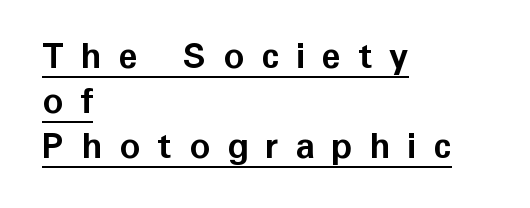
Spacing between characters has been opened up far beyond the box default. Typesetter's note: full bold, strokes at maximum text heaviness. The rendering uses natural spacing where letterforms have individual widths. Horizontal alignment here is leftward, the default for most running prose. It's the straight-up-and-down kind of type.
